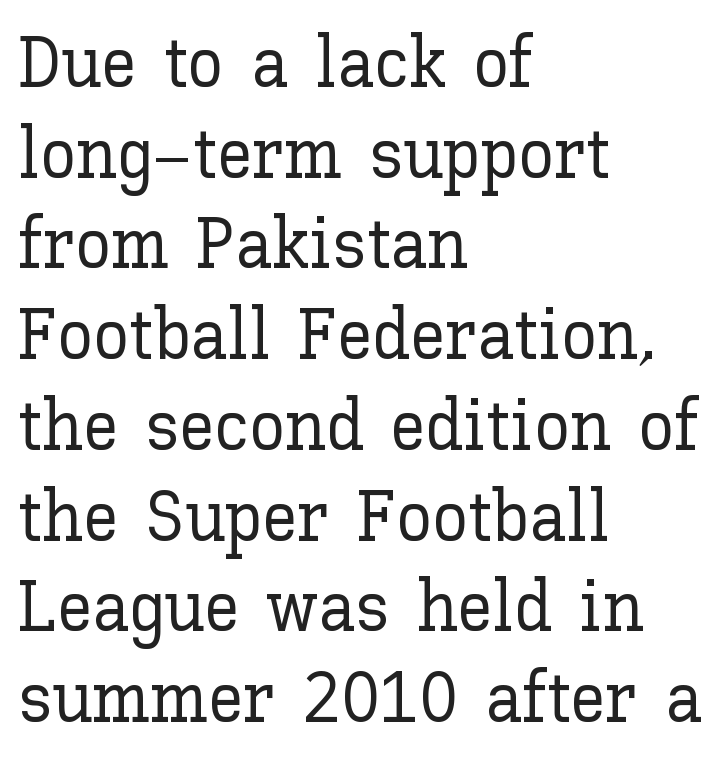
{"italic": "no", "width": "normal", "stroke_contrast": "low", "x_height": "medium", "monospaced": "no", "underline": "no", "align": "left", "line_spacing": "normal", "line_spacing_ratio": 1.26, "letter_spacing": "normal", "letter_spacing_em": 0.0, "glyph_px": 72}
